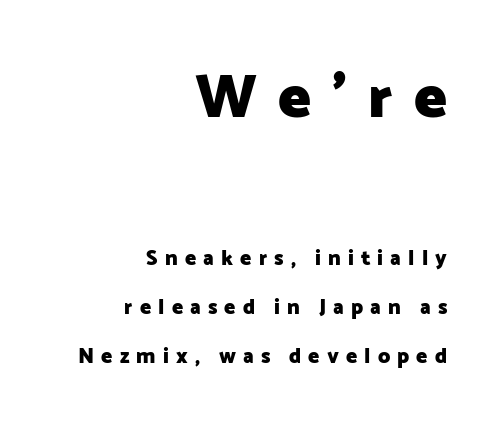
Q: Is the text bold? A: Yes.
Q: Is the text italic (slanted)? A: No, it is upright.
Q: Is the typeface a serif or a sans-serif typeface? A: Sans-serif.
Q: Is the text underlined? A: No.
Q: How is the paragraph aligned? A: Right-aligned.
Q: Is the spacing between letters normal or unusually wide? A: Unusually wide.
Q: Is the spacing between lines tight, normal or loose? A: Loose.
Q: Which block of text is set in a larger size, the first (top) or the second (bottom)? A: The first (top) one.
Q: Width (condensed, normal, or wide)? A: Normal.
Q: Stroke contrast? A: Low.
Q: x-height? A: Medium.
Q: Monospaced? A: No.
